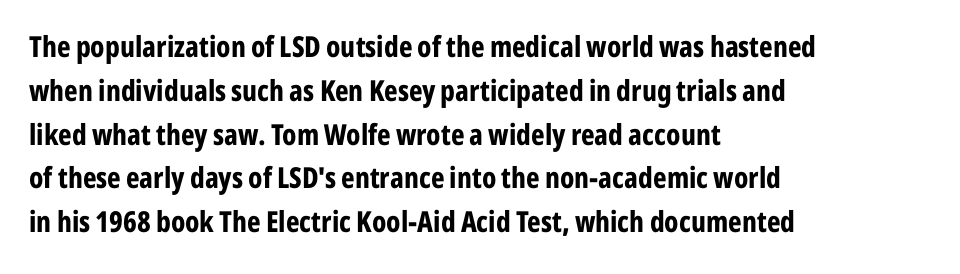
{"serif": "no", "italic": "no", "bold": "yes", "weight": "bold", "width": "condensed", "stroke_contrast": "low", "x_height": "medium", "monospaced": "no", "underline": "no", "align": "left", "line_spacing": "normal", "line_spacing_ratio": 1.51, "letter_spacing": "normal", "letter_spacing_em": 0.0, "glyph_px": 29}
